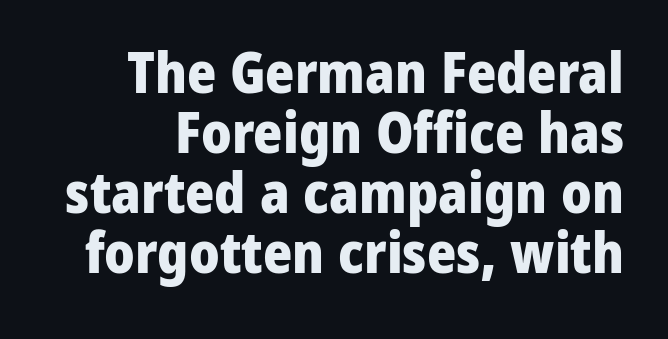
Successive baselines arrive quickly, one right under another. Is the letter spacing exaggerated? No — it looks like the ordinary default. When letters stand straight like this, we call the style roman or upright. You can tell from the bare stems that sans-serif type was used.
